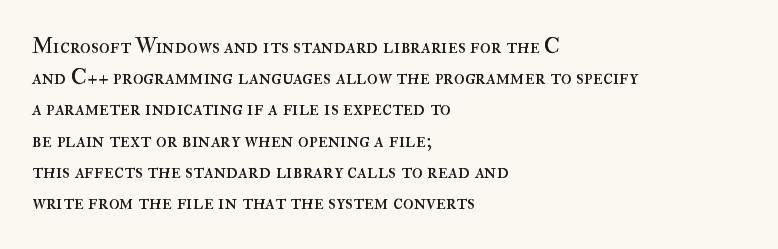
{"italic": "no", "bold": "no", "underline": "no", "align": "left", "line_spacing": "normal", "line_spacing_ratio": 1.42, "letter_spacing": "normal", "letter_spacing_em": 0.0, "glyph_px": 22}
